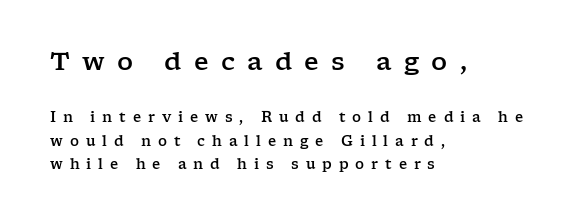
Q: Is the text italic (slanted)? A: No, it is upright.
Q: Is the text underlined? A: No.
Q: How is the paragraph aligned? A: Left-aligned.
Q: Is the spacing between letters normal or unusually wide? A: Unusually wide.
Q: Is the spacing between lines tight, normal or loose? A: Normal.
Q: Which block of text is set in a larger size, the first (top) or the second (bottom)? A: The first (top) one.
